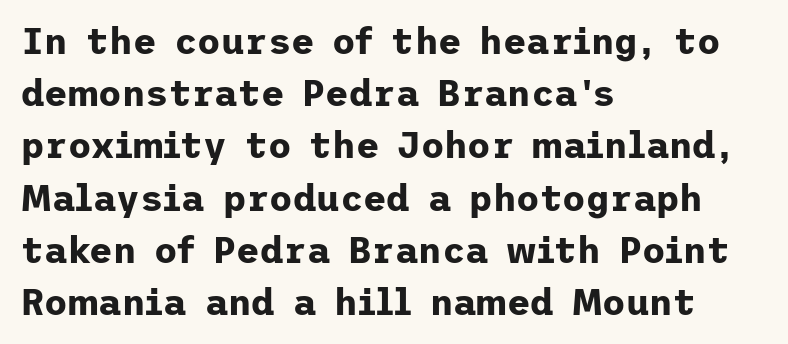
Q: Is the text bold? A: Yes.
Q: Is the text italic (slanted)? A: No, it is upright.
Q: Is the typeface a serif or a sans-serif typeface? A: Sans-serif.
Q: Is the text underlined? A: No.
Q: How is the paragraph aligned? A: Left-aligned.
Q: Is the spacing between letters normal or unusually wide? A: Normal.
Q: Is the spacing between lines tight, normal or loose? A: Normal.
Q: Width (condensed, normal, or wide)? A: Normal.
Q: Stroke contrast? A: Low.
Q: x-height? A: Medium.
